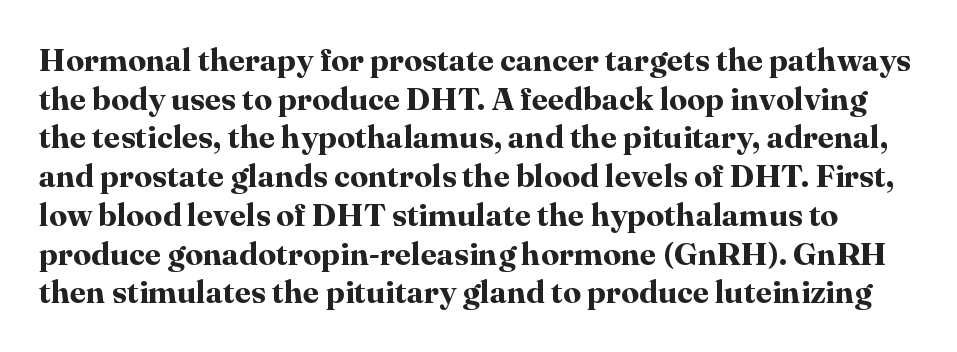
The image shows 32 px bold serif type, upright; set line spacing 1.21x, normal letter spacing, not underlined; high stroke contrast and a medium x-height.
